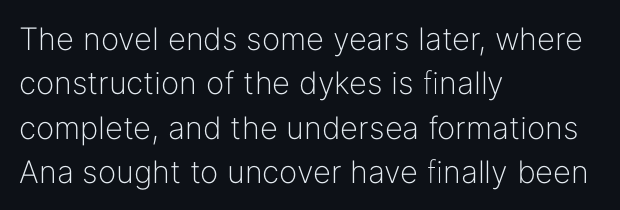
Q: Is the text bold? A: No.
Q: Is the text italic (slanted)? A: No, it is upright.
Q: Is the typeface a serif or a sans-serif typeface? A: Sans-serif.
Q: Is the text underlined? A: No.
Q: How is the paragraph aligned? A: Left-aligned.
Q: Is the spacing between letters normal or unusually wide? A: Normal.
Q: Is the spacing between lines tight, normal or loose? A: Normal.
Q: Width (condensed, normal, or wide)? A: Normal.
Q: Stroke contrast? A: Low.
Q: x-height? A: Medium.
Q: Monospaced? A: No.
